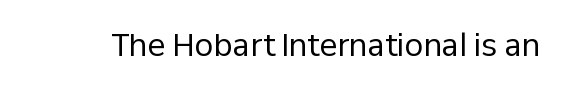
The image shows 30 px regular-weight sans-serif type, upright; set normal letter spacing, not underlined; low stroke contrast and a medium x-height.
